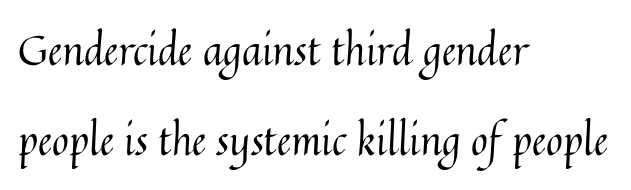
The image shows 41 px regular-weight type; set left-aligned, loose line spacing (2.2x), normal letter spacing, not underlined; medium stroke contrast and a medium x-height.
